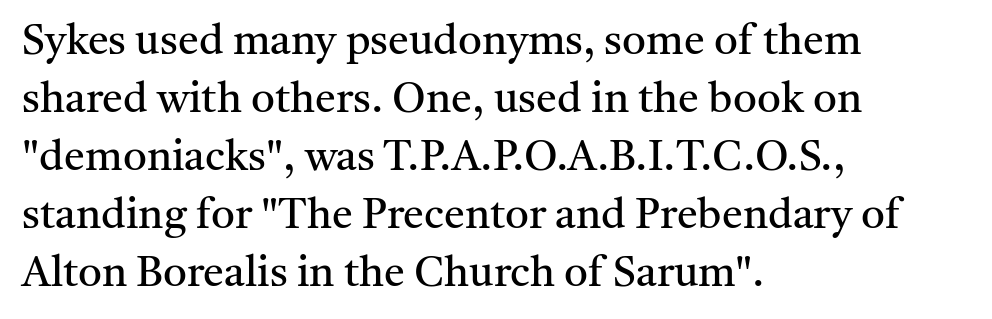
Q: Is the text bold? A: No.
Q: Is the text italic (slanted)? A: No, it is upright.
Q: Is the typeface a serif or a sans-serif typeface? A: Serif.
Q: Is the text underlined? A: No.
Q: How is the paragraph aligned? A: Left-aligned.
Q: Is the spacing between letters normal or unusually wide? A: Normal.
Q: Is the spacing between lines tight, normal or loose? A: Normal.
Q: Width (condensed, normal, or wide)? A: Normal.
Q: Stroke contrast? A: Medium.
Q: x-height? A: Medium.
Q: Monospaced? A: No.
